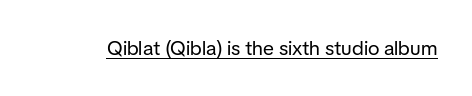
Q: Is the text bold? A: No.
Q: Is the text italic (slanted)? A: No, it is upright.
Q: Is the text underlined? A: Yes.
Q: Is the spacing between letters normal or unusually wide? A: Normal.
